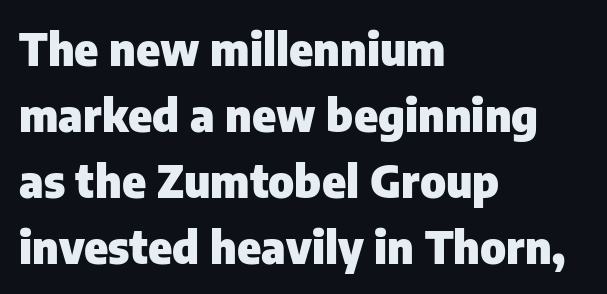
Is this a sans? Yes — the strokes have no serifs. Quick note: interline space is typical. Each line starts at the same left margin while the right side varies. The strip under each line holds only bare page. In terms of weight, the rendering is a true, heavy bold. You could call the tracking neutral — neither tight nor loose.
